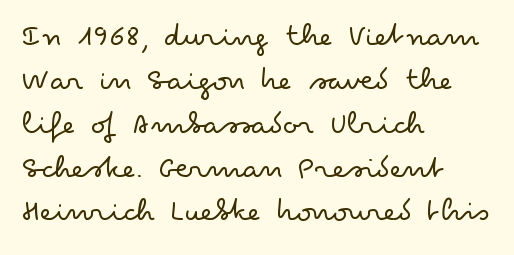
{"serif": "no", "italic": "no", "bold": "no", "weight": "light", "width": "wide", "stroke_contrast": "low", "x_height": "small", "monospaced": "no", "underline": "no", "align": "left", "line_spacing": "normal", "line_spacing_ratio": 1.29, "letter_spacing": "normal", "letter_spacing_em": 0.0, "glyph_px": 34}
